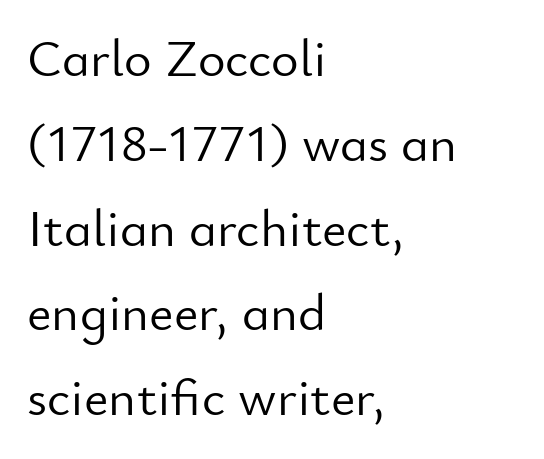
{"serif": "no", "italic": "no", "bold": "no", "weight": "light", "width": "normal", "stroke_contrast": "low", "x_height": "small", "monospaced": "no", "underline": "no", "align": "left", "line_spacing": "normal", "line_spacing_ratio": 1.6, "letter_spacing": "normal", "letter_spacing_em": 0.0, "glyph_px": 53}
